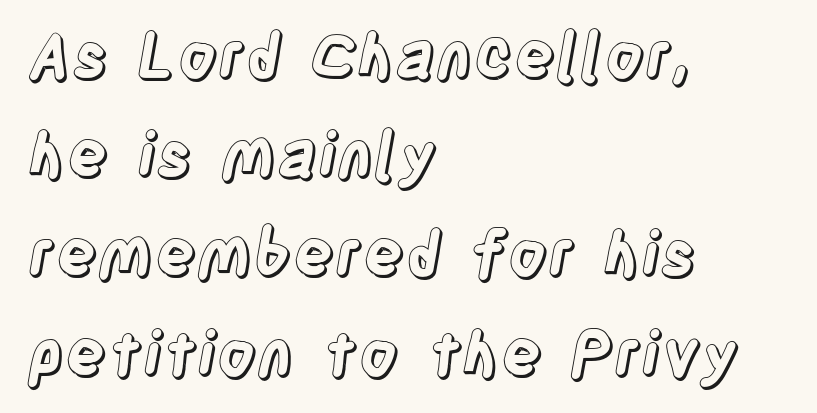
{"width": "condensed", "x_height": "large", "monospaced": "no", "underline": "no", "align": "left", "line_spacing": "normal", "line_spacing_ratio": 1.6, "letter_spacing": "normal", "letter_spacing_em": 0.0, "glyph_px": 62}
